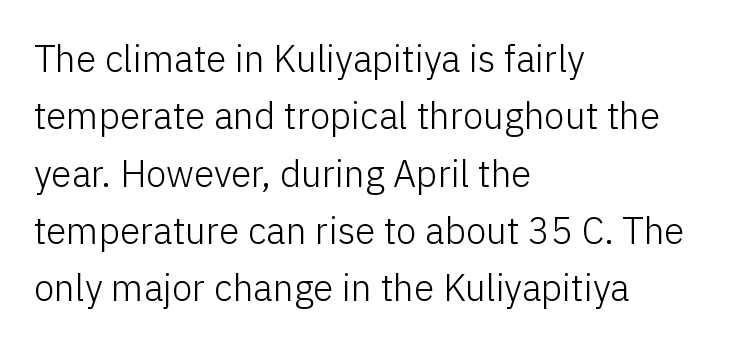
{"serif": "no", "italic": "no", "bold": "no", "weight": "light", "width": "normal", "stroke_contrast": "low", "x_height": "medium", "monospaced": "no", "underline": "no", "align": "left", "line_spacing": "normal", "line_spacing_ratio": 1.55, "letter_spacing": "normal", "letter_spacing_em": 0.0, "glyph_px": 37}
